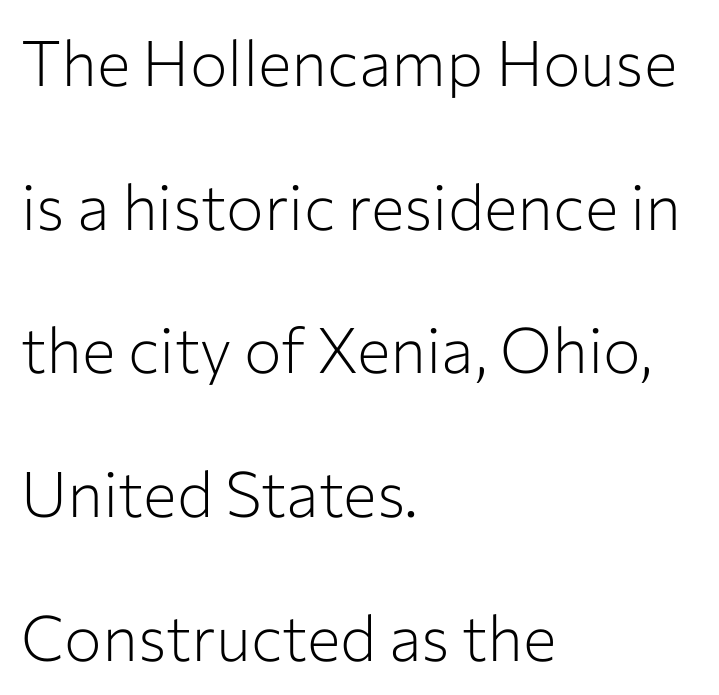
{"serif": "no", "italic": "no", "bold": "no", "weight": "light", "width": "normal", "stroke_contrast": "low", "x_height": "medium", "monospaced": "no", "underline": "no", "align": "left", "line_spacing": "loose", "line_spacing_ratio": 2.28, "letter_spacing": "normal", "letter_spacing_em": 0.0, "glyph_px": 63}
